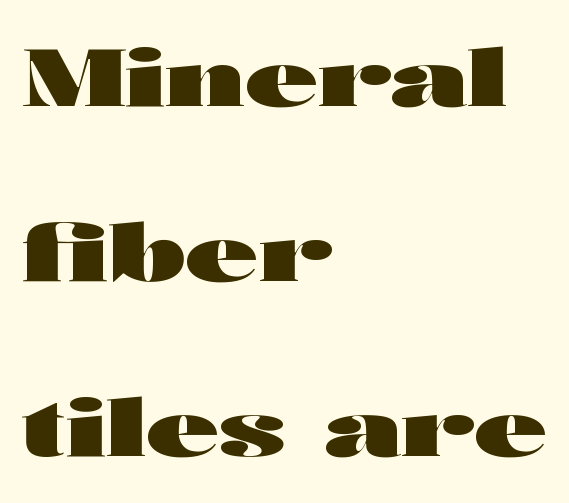
Q: Is the text bold? A: Yes.
Q: Is the text italic (slanted)? A: No, it is upright.
Q: Is the typeface a serif or a sans-serif typeface? A: Serif.
Q: Is the text underlined? A: No.
Q: How is the paragraph aligned? A: Left-aligned.
Q: Is the spacing between letters normal or unusually wide? A: Normal.
Q: Is the spacing between lines tight, normal or loose? A: Loose.
Q: Width (condensed, normal, or wide)? A: Wide.
Q: Stroke contrast? A: High.
Q: x-height? A: Medium.
Q: Monospaced? A: No.
